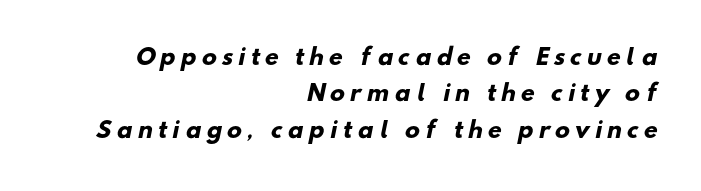
Q: Is the text bold? A: Yes.
Q: Is the text underlined? A: No.
Q: How is the paragraph aligned? A: Right-aligned.
Q: Is the spacing between letters normal or unusually wide? A: Unusually wide.
Q: Is the spacing between lines tight, normal or loose? A: Normal.
